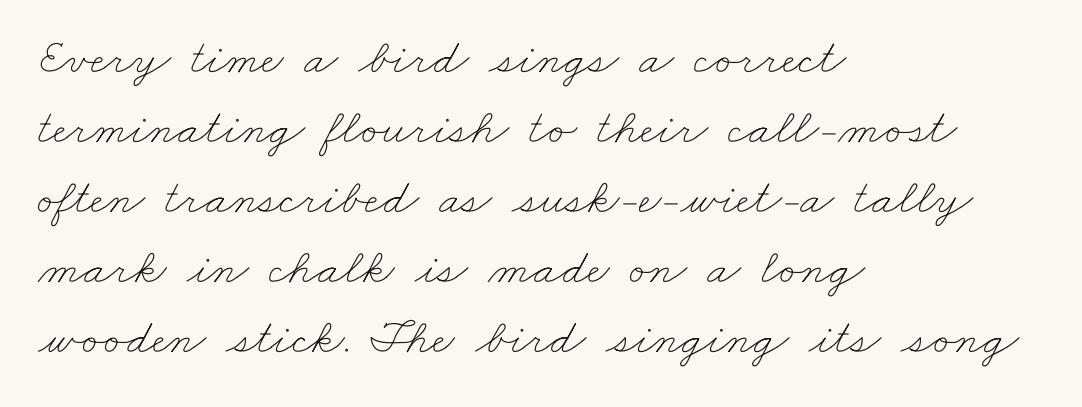
{"bold": "no", "weight": "thin", "width": "wide", "stroke_contrast": "low", "x_height": "small", "monospaced": "no", "underline": "no", "align": "left", "line_spacing": "normal", "line_spacing_ratio": 1.4, "letter_spacing": "normal", "letter_spacing_em": 0.0, "glyph_px": 50}
